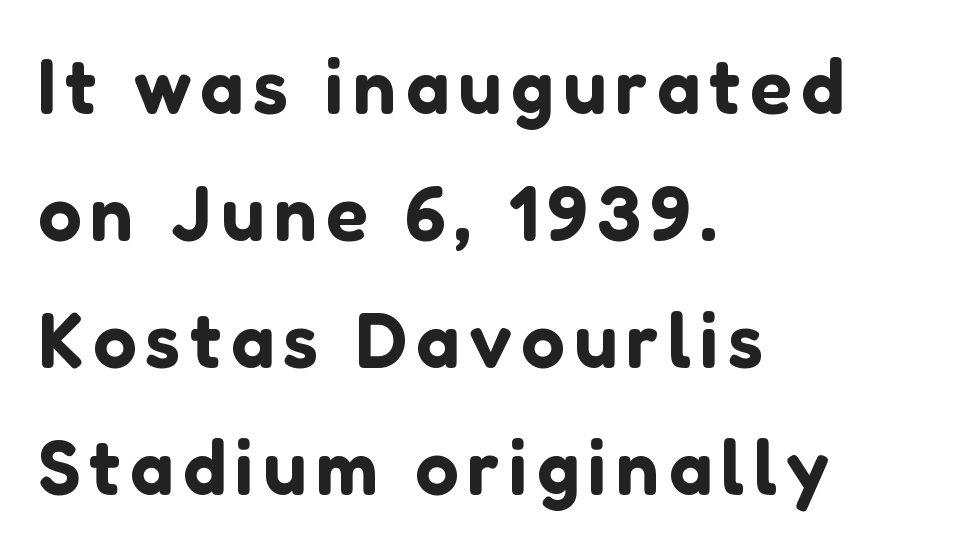
Successive baselines arrive at the customary interval. The paragraph shown leans on its left margin. Notice how the stems are strictly vertical — no italics here. Each row of text sits above clean, open space. Each letter keeps its own natural width here, so spacing adapts to shape.
